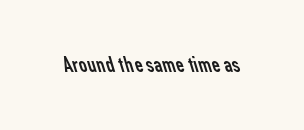
{"bold": "no", "underline": "no", "letter_spacing": "normal", "letter_spacing_em": 0.0, "glyph_px": 23}
